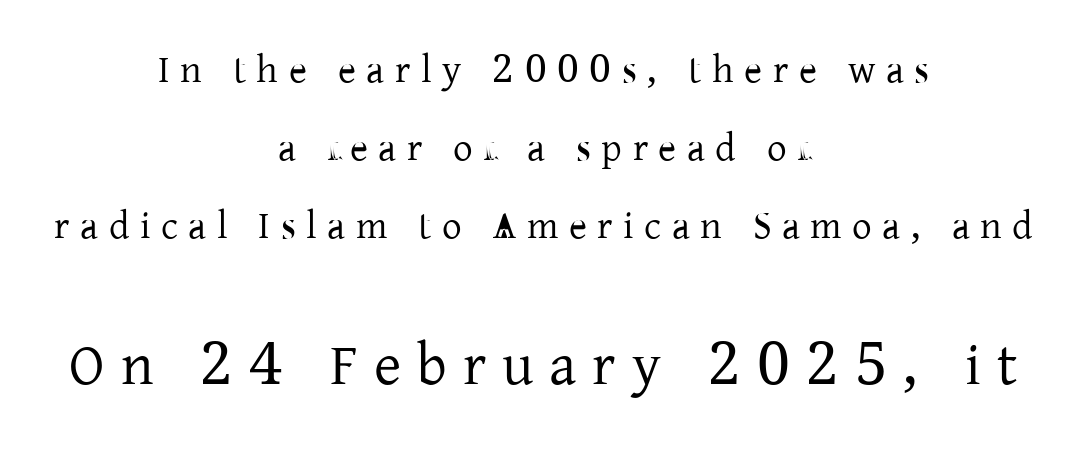
The image shows 59 px regular-weight serif type, upright; set centered, loose line spacing (2.0x), unusually wide letter spacing (+0.27 em), not underlined; the second (bottom) block is 1.51x larger; low stroke contrast and a medium x-height.
